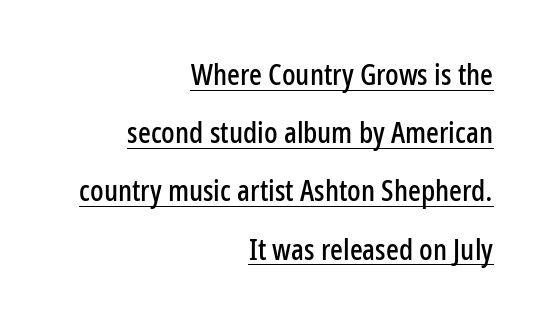
The image shows 30 px condensed sans-serif type, upright; set right-aligned, loose line spacing (1.94x), normal letter spacing, underlined; low stroke contrast and a medium x-height.
